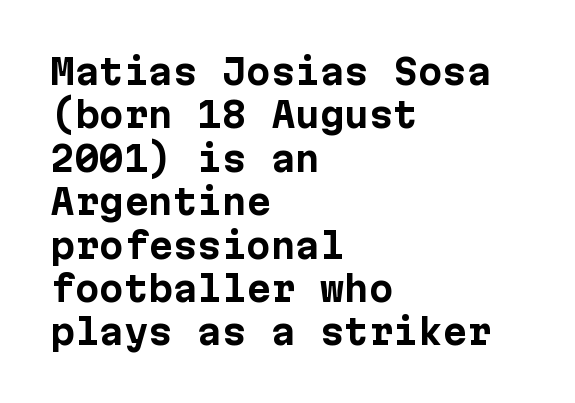
The image shows 35 px bold sans-serif type, upright; set left-aligned, line spacing 1.24x, normal letter spacing, not underlined; low stroke contrast and a medium x-height.
